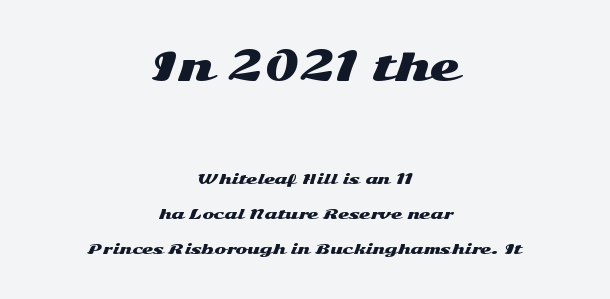
Q: Is the text italic (slanted)? A: Yes.
Q: Is the typeface a serif or a sans-serif typeface? A: Sans-serif.
Q: Is the text underlined? A: No.
Q: How is the paragraph aligned? A: Centered.
Q: Is the spacing between letters normal or unusually wide? A: Normal.
Q: Is the spacing between lines tight, normal or loose? A: Loose.
Q: Which block of text is set in a larger size, the first (top) or the second (bottom)? A: The first (top) one.
Q: Width (condensed, normal, or wide)? A: Wide.
Q: Stroke contrast? A: Medium.
Q: x-height? A: Medium.
Q: Monospaced? A: No.
